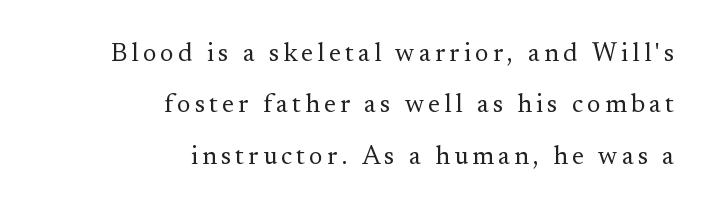
Q: Is the text bold? A: No.
Q: Is the text italic (slanted)? A: No, it is upright.
Q: Is the text underlined? A: No.
Q: How is the paragraph aligned? A: Right-aligned.
Q: Is the spacing between lines tight, normal or loose? A: Loose.
